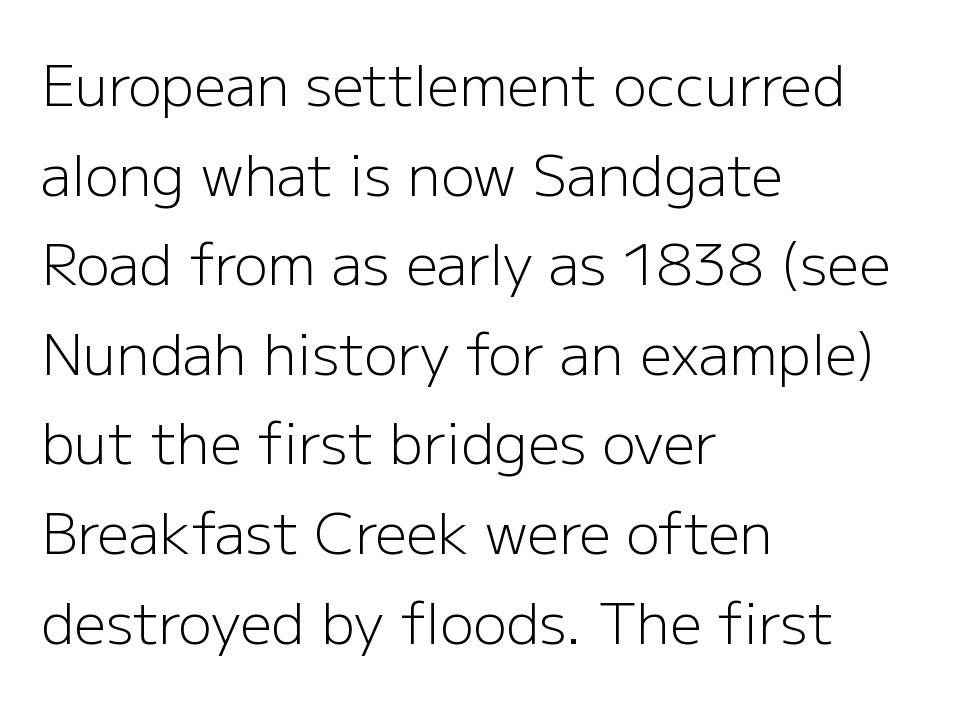
Leading: standard. The face used here is proportionally spaced, like ordinary book or web type. Nothing heavy about these letters — not bold at all. Beneath every word, the page is bare. The typeface chosen for these lines omits serifs. The face used here is rendered with its standard letterfit.
